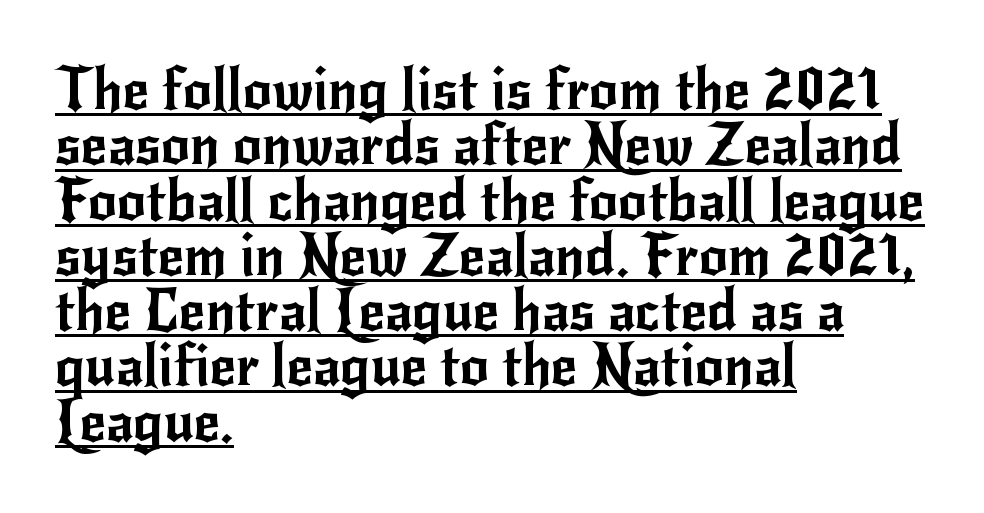
Q: Is the text italic (slanted)? A: No, it is upright.
Q: Is the typeface a serif or a sans-serif typeface? A: Sans-serif.
Q: Is the text underlined? A: Yes.
Q: How is the paragraph aligned? A: Left-aligned.
Q: Is the spacing between letters normal or unusually wide? A: Normal.
Q: Is the spacing between lines tight, normal or loose? A: Tight.
Q: Width (condensed, normal, or wide)? A: Normal.
Q: Stroke contrast? A: Low.
Q: x-height? A: Small.
Q: Monospaced? A: No.
